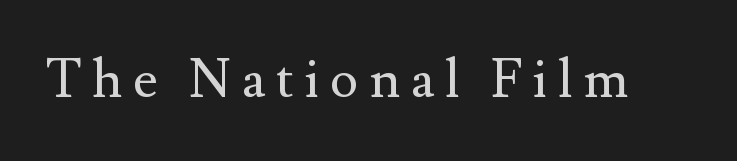
{"serif": "yes", "italic": "no", "bold": "no", "weight": "regular", "width": "normal", "stroke_contrast": "medium", "x_height": "small", "monospaced": "no", "underline": "no", "glyph_px": 54}
